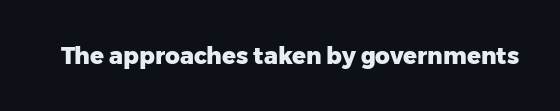
Q: Is the text bold? A: Yes.
Q: Is the text italic (slanted)? A: No, it is upright.
Q: Is the text underlined? A: No.
Q: Is the spacing between letters normal or unusually wide? A: Normal.
